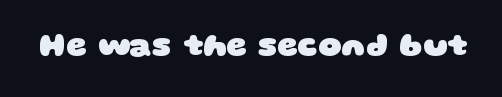
{"serif": "no", "bold": "yes", "weight": "heavy", "width": "wide", "stroke_contrast": "low", "x_height": "large", "monospaced": "no", "underline": "no", "letter_spacing": "normal", "letter_spacing_em": 0.0, "glyph_px": 32}
